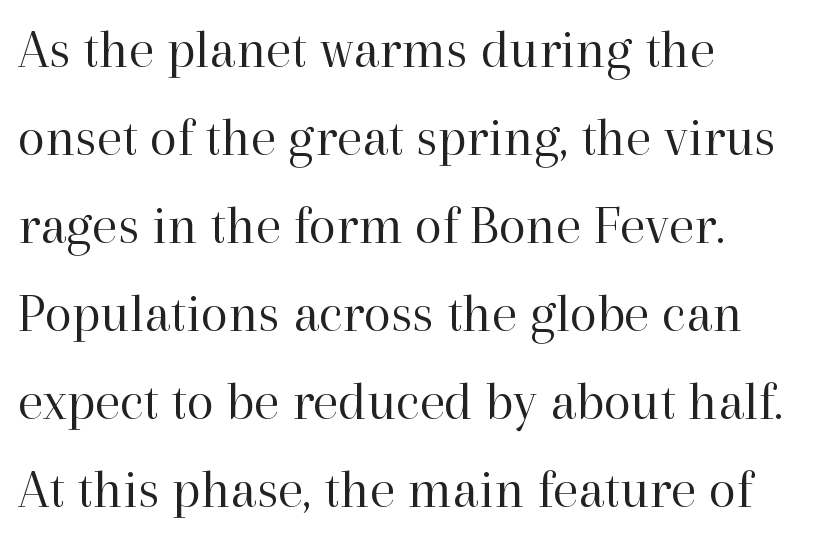
The image shows 56 px regular-weight serif type, upright; set left-aligned, normal line spacing (1.57x), normal letter spacing, not underlined; high stroke contrast and a medium x-height.
